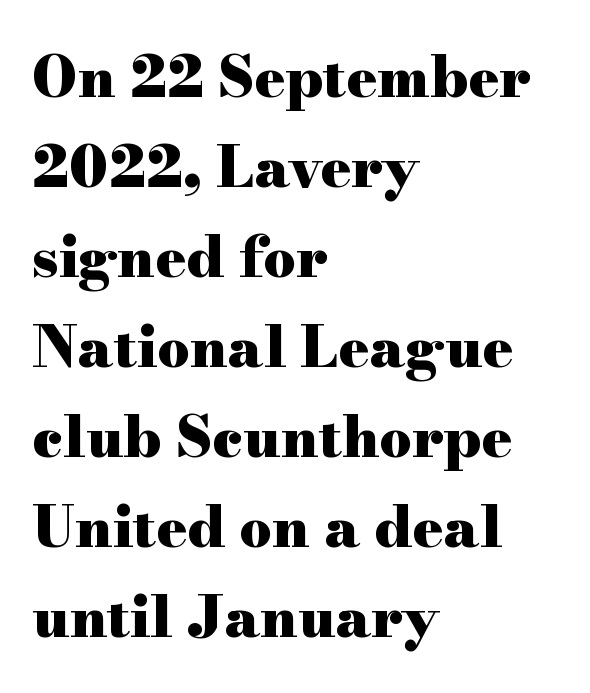
The gap between lines stays unmarked. The passage shown has conventional tracking throughout. Varying glyph widths throughout — classic text-font behaviour. The rag falls on the right side of this text block.
